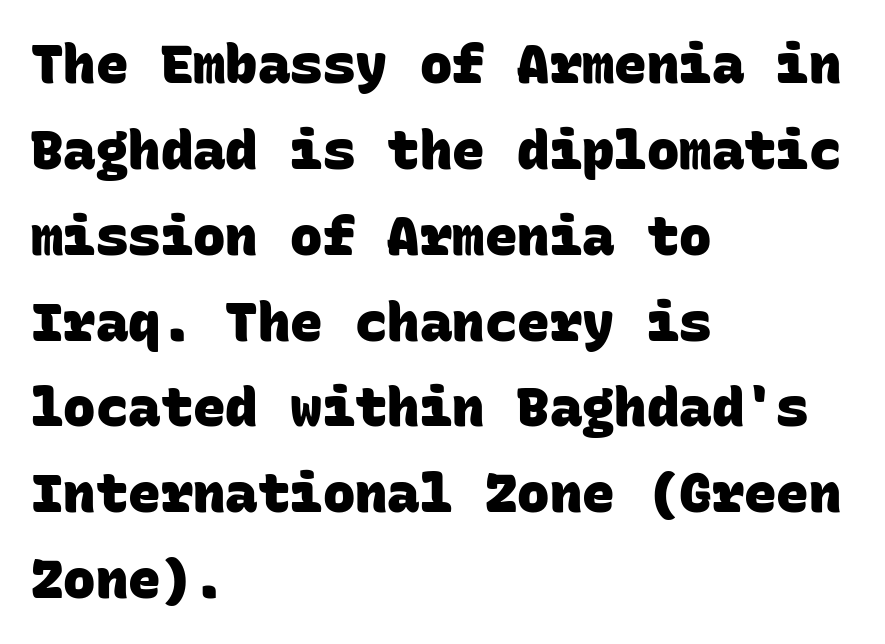
Interline gaps are of average width in this sample. The horizontal fit of the characters is conventional and even. Where is the straight margin? On the left. Here the designer chose a console-style face with uniform glyph widths. Underlining? Definitely not there. How heavy is the stroke? Heavy — this is a bold.
